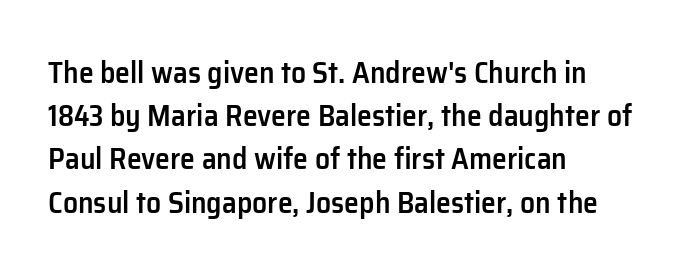
The image shows 30 px semibold sans-serif type, upright; set left-aligned, normal line spacing (1.44x), normal letter spacing, not underlined; low stroke contrast and a medium x-height.
